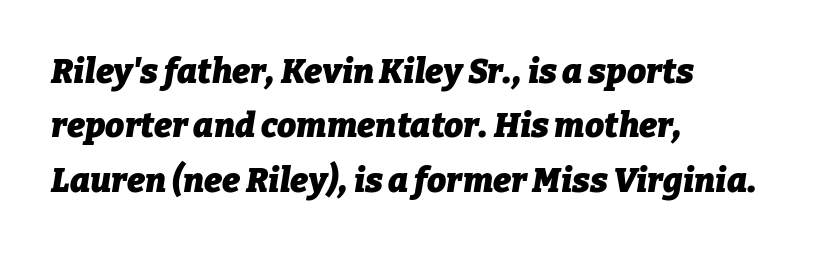
{"italic": "yes", "lean": "right", "slant_degrees": 9, "bold": "yes", "weight": "heavy", "width": "normal", "stroke_contrast": "low", "x_height": "medium", "monospaced": "no", "underline": "no", "align": "left", "line_spacing": "normal", "line_spacing_ratio": 1.6, "letter_spacing": "normal", "letter_spacing_em": 0.0, "glyph_px": 34}
